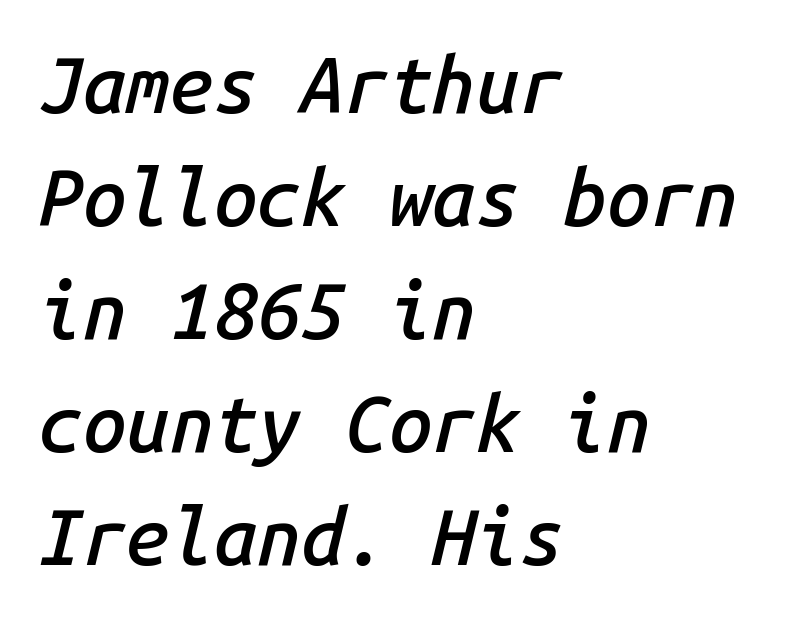
Q: Is the text bold? A: Semi-bold.
Q: Is the text italic (slanted)? A: Yes, it leans right by about 14 degrees.
Q: Is the text underlined? A: No.
Q: How is the paragraph aligned? A: Left-aligned.
Q: Is the spacing between letters normal or unusually wide? A: Normal.
Q: Is the spacing between lines tight, normal or loose? A: Normal.
Q: Width (condensed, normal, or wide)? A: Normal.
Q: Stroke contrast? A: Low.
Q: x-height? A: Medium.
Q: Monospaced? A: Yes.
